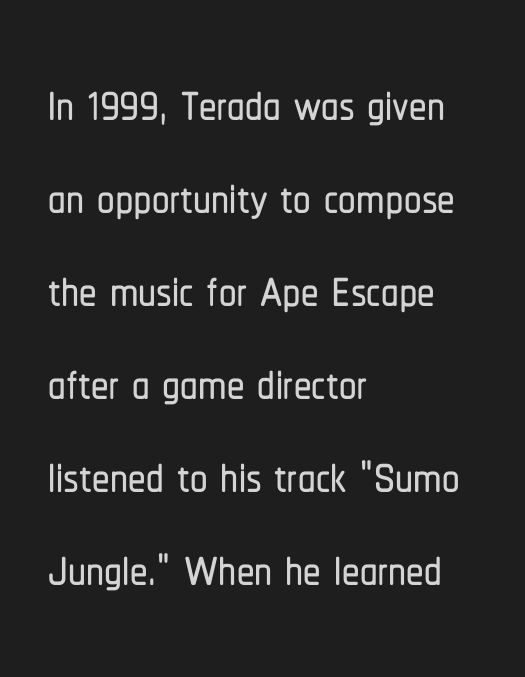
The image shows 70 px condensed sans-serif type, upright; set left-aligned, normal line spacing (1.33x), normal letter spacing, not underlined; low stroke contrast and a medium x-height.
